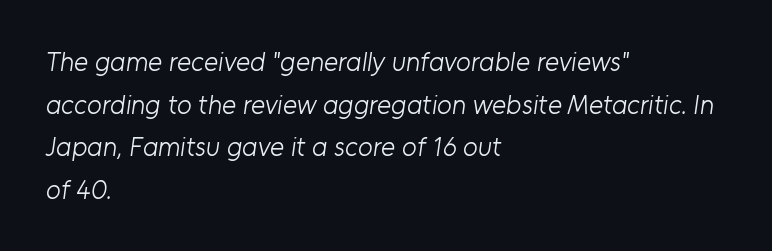
Q: Is the text bold? A: No.
Q: Is the text underlined? A: No.
Q: How is the paragraph aligned? A: Left-aligned.
Q: Is the spacing between letters normal or unusually wide? A: Normal.
Q: Is the spacing between lines tight, normal or loose? A: Normal.
